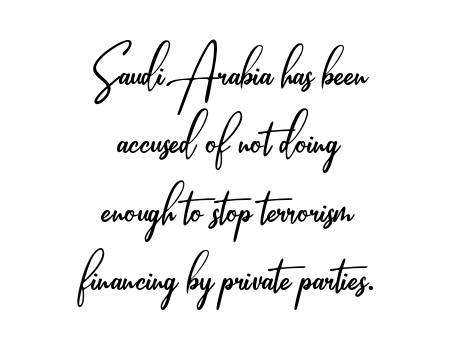
Q: Is the text bold? A: No.
Q: Is the text italic (slanted)? A: Yes.
Q: Is the typeface a serif or a sans-serif typeface? A: Sans-serif.
Q: Is the text underlined? A: No.
Q: How is the paragraph aligned? A: Centered.
Q: Is the spacing between letters normal or unusually wide? A: Normal.
Q: Is the spacing between lines tight, normal or loose? A: Tight.
Q: Width (condensed, normal, or wide)? A: Condensed.
Q: Stroke contrast? A: Low.
Q: x-height? A: Small.
Q: Monospaced? A: No.
